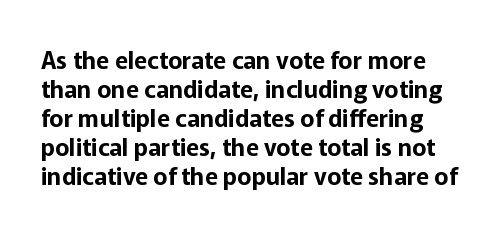
Clear beneath every line of the passage. Tracking value appears to be zero — textbook default spacing. The typography opts for an upright posture over an oblique one.
